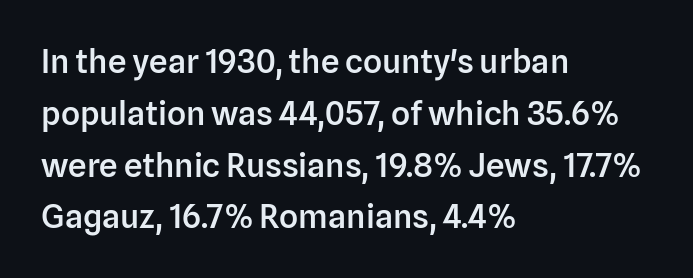
You can tell it's not italic because the verticals are truly vertical. Character widths vary here, with narrow letters taking less room than wide ones. Is there much room between lines? A standard amount, neither cramped nor airy. Plain, unruled lines of type. Typesetter's note: demi weight, one step under bold.
